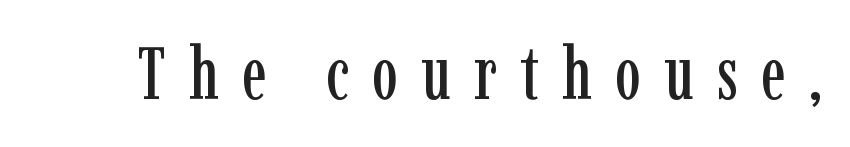
{"serif": "yes", "italic": "no", "width": "condensed", "stroke_contrast": "low", "x_height": "medium", "monospaced": "no", "underline": "no", "letter_spacing": "wide", "letter_spacing_em": 0.32, "glyph_px": 73}
